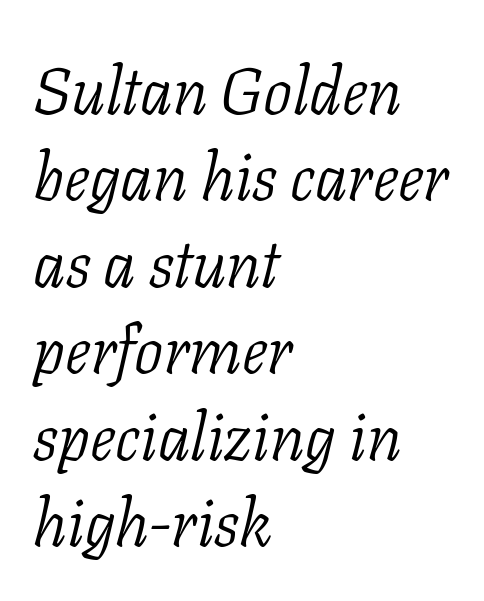
{"serif": "yes", "italic": "yes", "lean": "right", "slant_degrees": 11, "bold": "no", "weight": "light", "width": "normal", "stroke_contrast": "low", "x_height": "medium", "monospaced": "no", "underline": "no", "align": "left", "line_spacing": "normal", "line_spacing_ratio": 1.33, "letter_spacing": "normal", "letter_spacing_em": 0.0, "glyph_px": 65}
